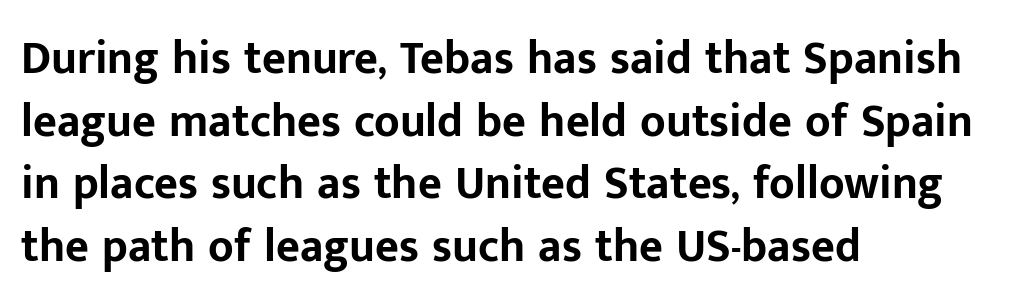
Q: Is the text bold? A: Yes.
Q: Is the text italic (slanted)? A: No, it is upright.
Q: Is the typeface a serif or a sans-serif typeface? A: Sans-serif.
Q: Is the text underlined? A: No.
Q: How is the paragraph aligned? A: Left-aligned.
Q: Is the spacing between letters normal or unusually wide? A: Normal.
Q: Is the spacing between lines tight, normal or loose? A: Normal.
Q: Width (condensed, normal, or wide)? A: Normal.
Q: Stroke contrast? A: Low.
Q: x-height? A: Medium.
Q: Monospaced? A: No.
